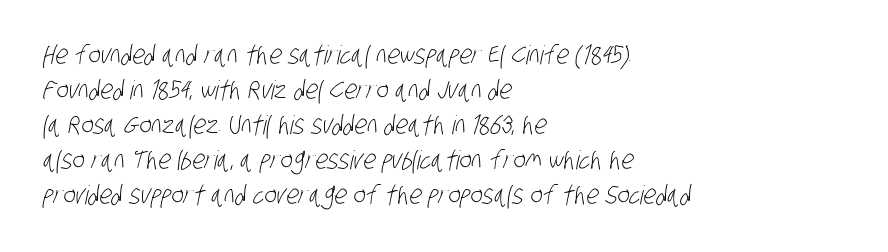
The image shows 26 px text type; set left-aligned, normal line spacing (1.35x), normal letter spacing, not underlined.
